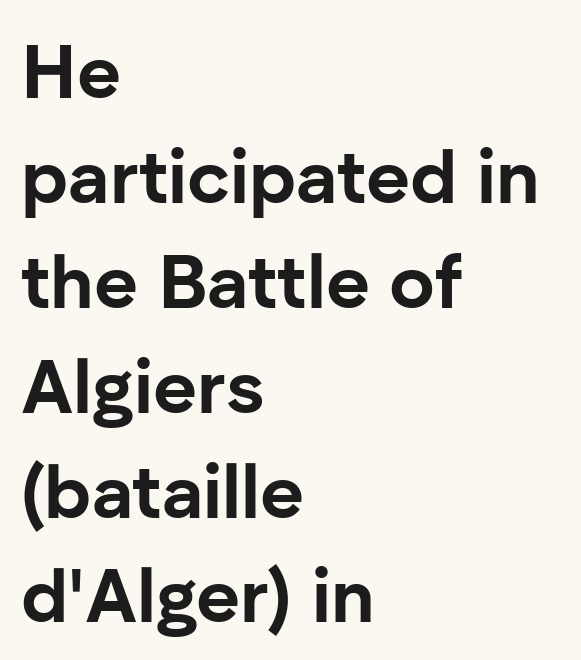
{"serif": "no", "italic": "no", "bold": "yes", "weight": "bold", "width": "normal", "stroke_contrast": "low", "x_height": "medium", "monospaced": "no", "underline": "no", "align": "left", "line_spacing": "normal", "line_spacing_ratio": 1.38, "letter_spacing": "normal", "letter_spacing_em": 0.0, "glyph_px": 76}
